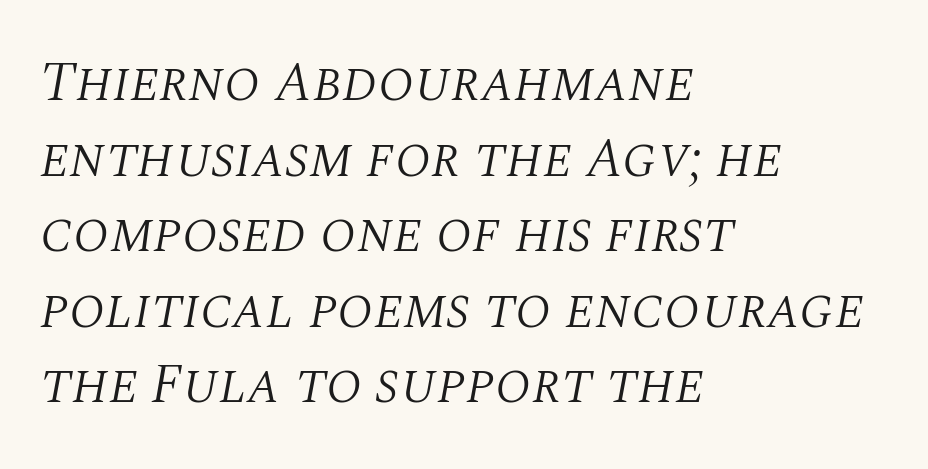
{"serif": "yes", "italic": "yes", "lean": "right", "slant_degrees": 10, "bold": "no", "weight": "light", "width": "normal", "stroke_contrast": "medium", "x_height": "large", "monospaced": "no", "underline": "no", "align": "left", "line_spacing": "normal", "line_spacing_ratio": 1.35, "letter_spacing": "normal", "letter_spacing_em": 0.0, "glyph_px": 56}
